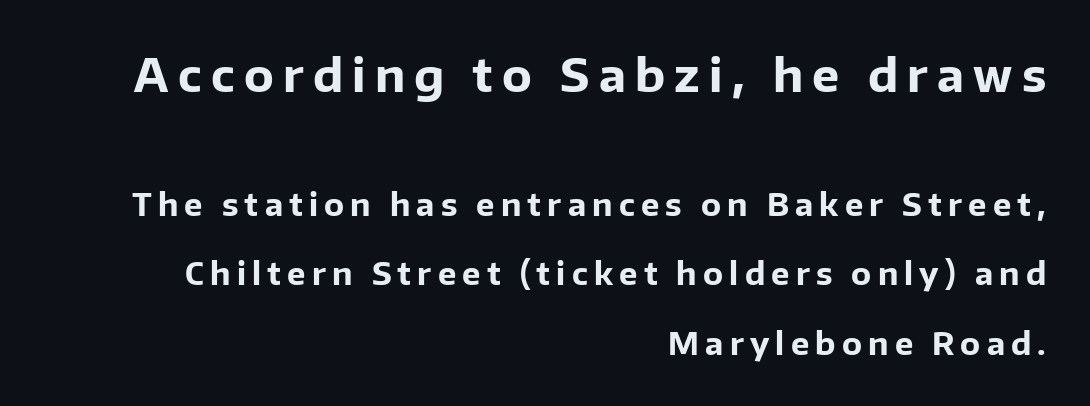
The image shows 46 px bold sans-serif type, upright; set right-aligned, loose line spacing (2.24x), unusually wide letter spacing (+0.2 em), not underlined; the first (top) block is 1.48x larger; low stroke contrast and a medium x-height.
